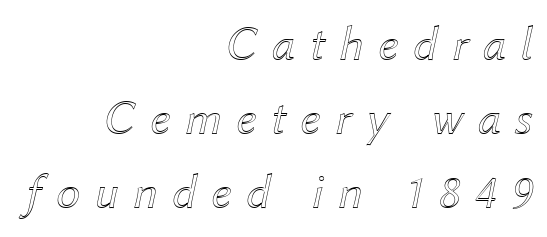
The paragraph shown leans on its right margin. One glance says typical: line gaps are just what's usual. Tall strokes in this sample are angled rather than plumb. Check under the words: just untouched page. Proportional: the letters do not fall into vertical columns.
